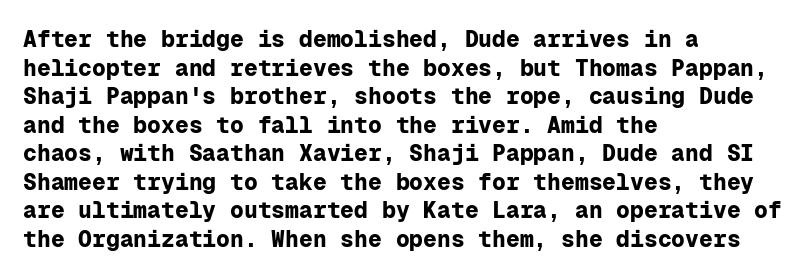
The image shows 23 px bold type, upright; set left-aligned, line spacing 1.24x, normal letter spacing, not underlined.
